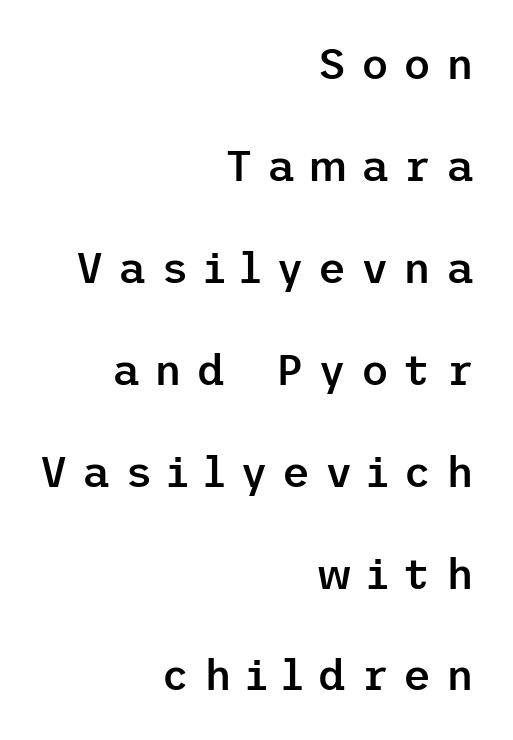
{"serif": "no", "italic": "no", "bold": "semi", "weight": "semibold", "width": "normal", "stroke_contrast": "low", "x_height": "medium", "underline": "no", "align": "right", "line_spacing": "loose", "line_spacing_ratio": 2.37, "letter_spacing": "wide", "letter_spacing_em": 0.34, "glyph_px": 43}
